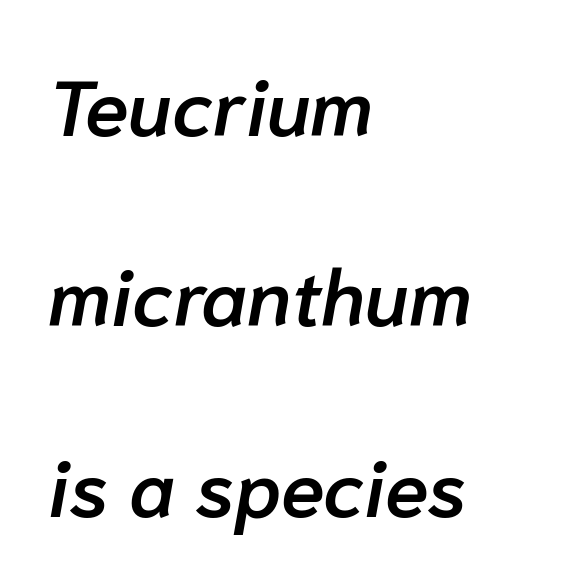
{"italic": "yes", "lean": "right", "slant_degrees": 10, "bold": "semi", "weight": "semibold", "width": "normal", "stroke_contrast": "low", "x_height": "medium", "monospaced": "no", "underline": "no", "align": "left", "line_spacing": "loose", "line_spacing_ratio": 2.41, "letter_spacing": "normal", "letter_spacing_em": 0.0, "glyph_px": 79}
